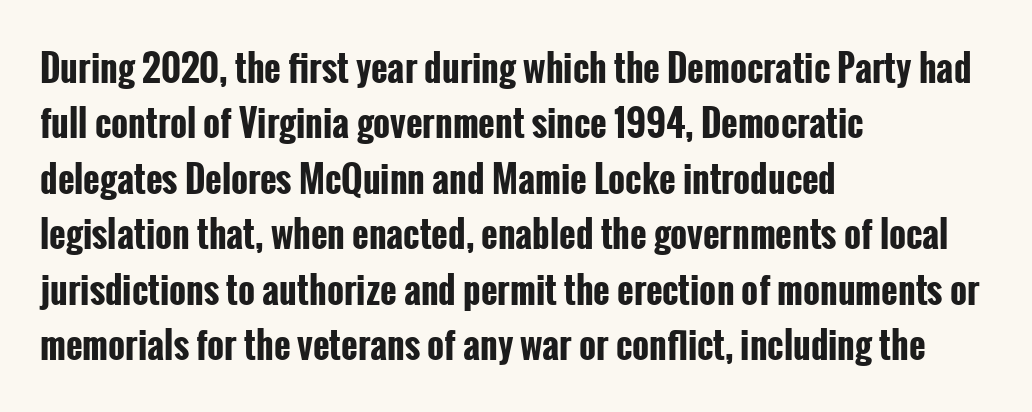
Looks like regular typesetting: each glyph gets only the width it needs. Weight check: bold — yes, fully. Anything drawn beneath the words? Only blank space. Compared with a centered layout, this one pins lines to the left instead. A typesetter would call this zero additional tracking. Is this a sans? Yes — the strokes have no serifs.
